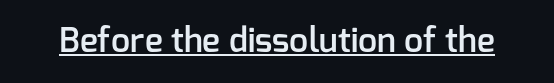
Is this a fixed-width face? No — the glyphs have proportional, varying widths. Nope, not italic — everything's standing straight. The passage shown is underscored from start to finish. Does the weight exceed regular? Yes, but only to semibold. Look at the bottom of the vertical strokes: they stop flat, with no serifs. The gaps between neighbouring characters are ordinary and unremarkable.
